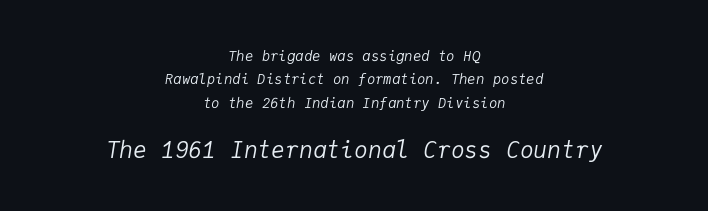
{"italic": "yes", "lean": "right", "slant_degrees": 9, "bold": "no", "underline": "no", "align": "center", "line_spacing": "normal", "line_spacing_ratio": 1.67, "letter_spacing": "normal", "letter_spacing_em": 0.0, "larger_block": "second", "size_ratio": 1.64, "glyph_px": 23}
